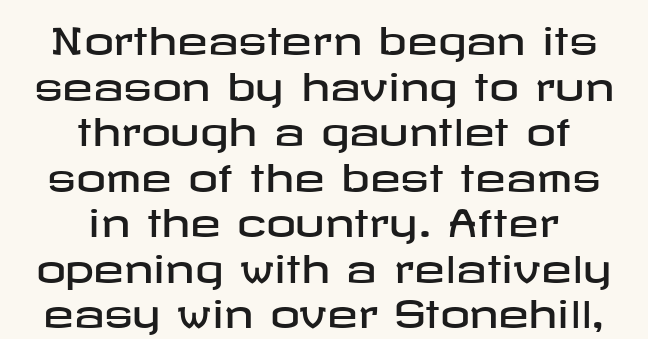
{"serif": "no", "italic": "no", "width": "wide", "stroke_contrast": "low", "x_height": "medium", "underline": "no", "align": "center", "line_spacing_ratio": 1.23, "letter_spacing": "normal", "letter_spacing_em": 0.0, "glyph_px": 37}
